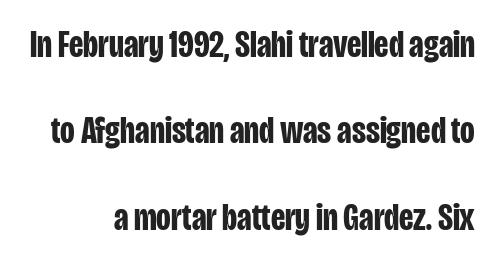
{"serif": "no", "italic": "no", "bold": "yes", "weight": "bold", "width": "condensed", "stroke_contrast": "low", "x_height": "large", "monospaced": "no", "underline": "no", "line_spacing": "loose", "line_spacing_ratio": 2.27, "letter_spacing": "normal", "letter_spacing_em": 0.0, "glyph_px": 38}
